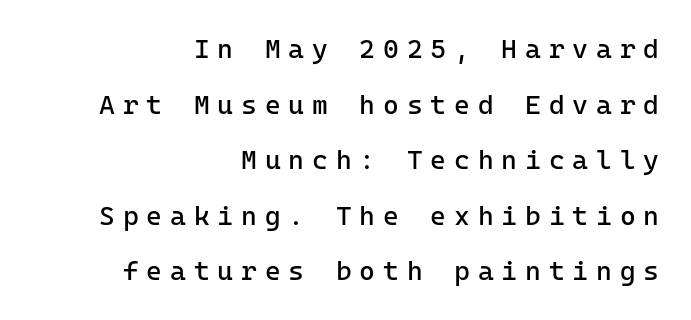
Q: Is the text bold? A: No.
Q: Is the text italic (slanted)? A: No, it is upright.
Q: Is the text underlined? A: No.
Q: How is the paragraph aligned? A: Right-aligned.
Q: Is the spacing between letters normal or unusually wide? A: Unusually wide.
Q: Is the spacing between lines tight, normal or loose? A: Loose.
